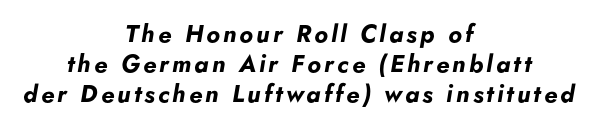
{"italic": "yes", "lean": "right", "slant_degrees": 5, "bold": "yes", "underline": "no", "align": "center", "line_spacing": "normal", "line_spacing_ratio": 1.25, "glyph_px": 24}
